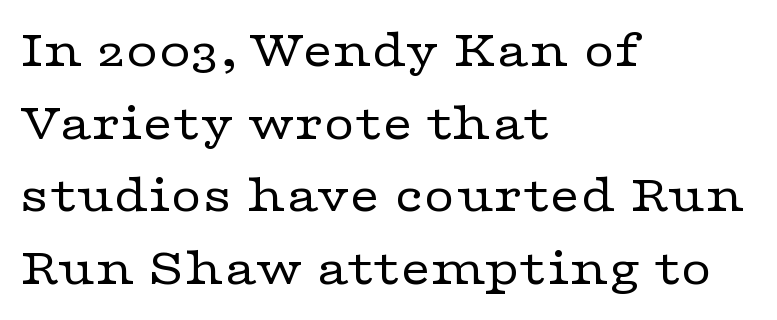
{"serif": "yes", "italic": "no", "bold": "no", "weight": "regular", "width": "wide", "stroke_contrast": "low", "x_height": "medium", "monospaced": "no", "underline": "no", "align": "left", "line_spacing": "normal", "line_spacing_ratio": 1.37, "letter_spacing": "normal", "letter_spacing_em": 0.0, "glyph_px": 53}
